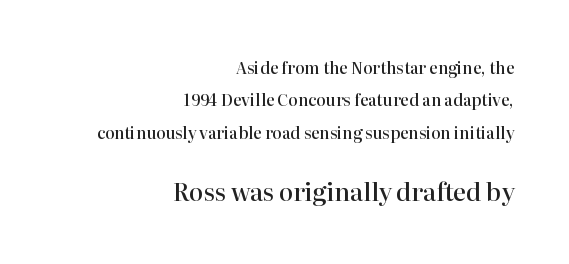
The image shows 24 px text type, upright; set right-aligned, loose line spacing (2.03x), normal letter spacing, not underlined; the second (bottom) block is 1.5x larger.
